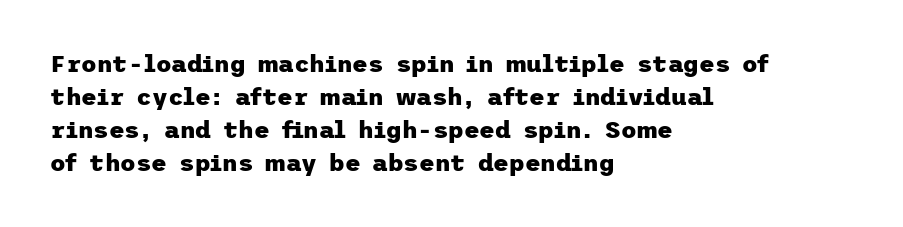
{"italic": "no", "bold": "yes", "underline": "no", "align": "left", "line_spacing": "normal", "line_spacing_ratio": 1.37, "letter_spacing": "normal", "letter_spacing_em": 0.0, "glyph_px": 24}
